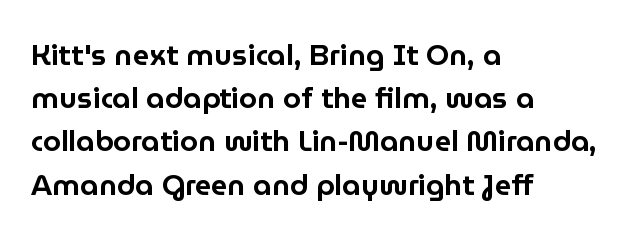
The text was rendered using a sans face with plain stroke endings. Every row of glyphs begins at an identical x-position on the left. Tracking here is standard; glyphs follow each other at the usual distance. Style check: upright.
